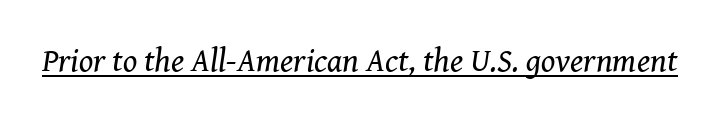
{"serif": "yes", "italic": "yes", "lean": "right", "slant_degrees": 8, "bold": "no", "weight": "regular", "width": "normal", "stroke_contrast": "medium", "x_height": "medium", "monospaced": "no", "underline": "yes", "letter_spacing": "normal", "letter_spacing_em": 0.0, "glyph_px": 33}
